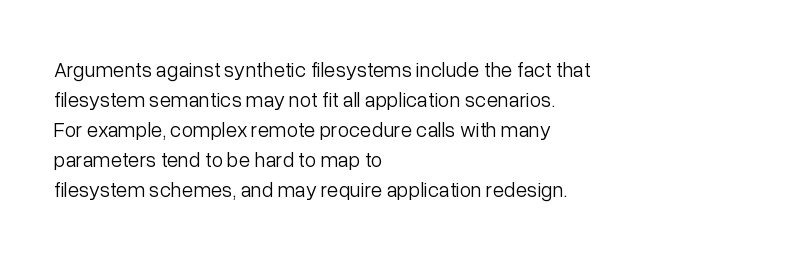
{"italic": "no", "bold": "no", "underline": "no", "align": "left", "line_spacing": "normal", "line_spacing_ratio": 1.43, "letter_spacing": "normal", "letter_spacing_em": 0.0, "glyph_px": 21}
